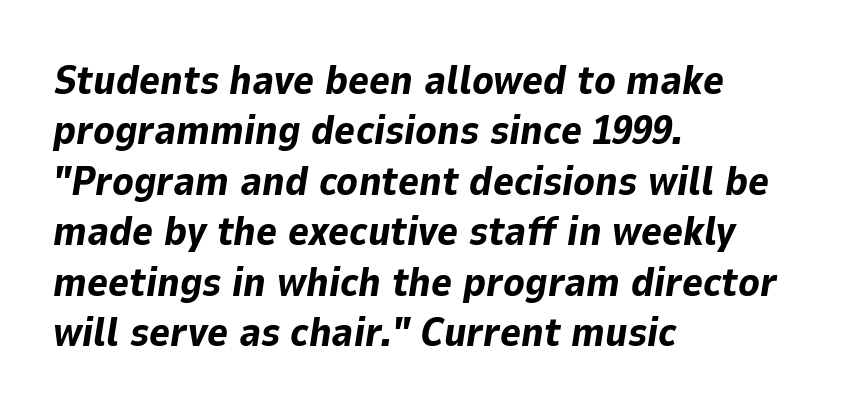
The image shows 40 px bold type, italic (leaning right); set left-aligned, normal line spacing (1.26x), normal letter spacing, not underlined; low stroke contrast and a medium x-height.
